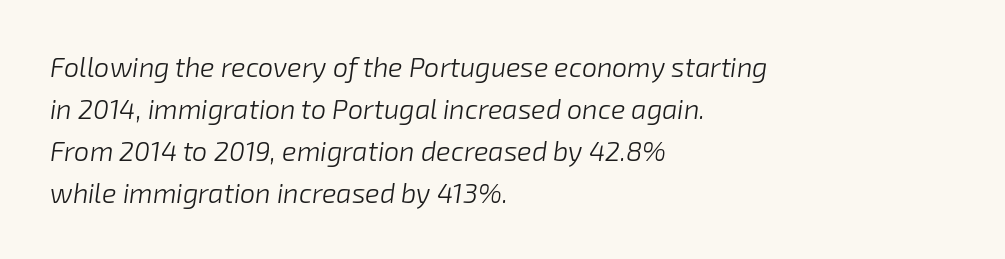
Q: Is the text bold? A: No.
Q: Is the text italic (slanted)? A: Yes, it leans right by about 8 degrees.
Q: Is the text underlined? A: No.
Q: How is the paragraph aligned? A: Left-aligned.
Q: Is the spacing between letters normal or unusually wide? A: Normal.
Q: Is the spacing between lines tight, normal or loose? A: Normal.
